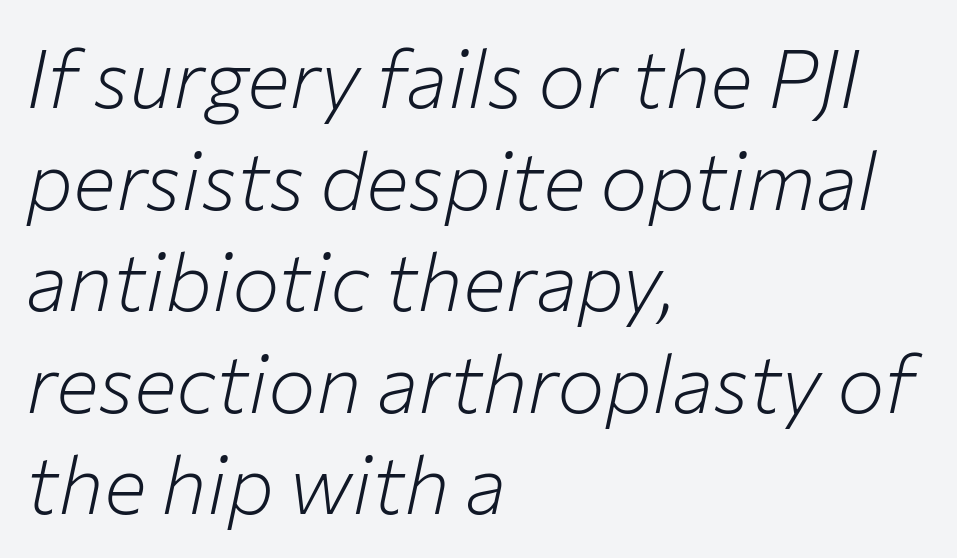
Q: Is the text bold? A: No.
Q: Is the text italic (slanted)? A: Yes, it leans right by about 12 degrees.
Q: Is the text underlined? A: No.
Q: How is the paragraph aligned? A: Left-aligned.
Q: Is the spacing between letters normal or unusually wide? A: Normal.
Q: Is the spacing between lines tight, normal or loose? A: Normal.
Q: Width (condensed, normal, or wide)? A: Normal.
Q: Stroke contrast? A: Low.
Q: x-height? A: Medium.
Q: Monospaced? A: No.
